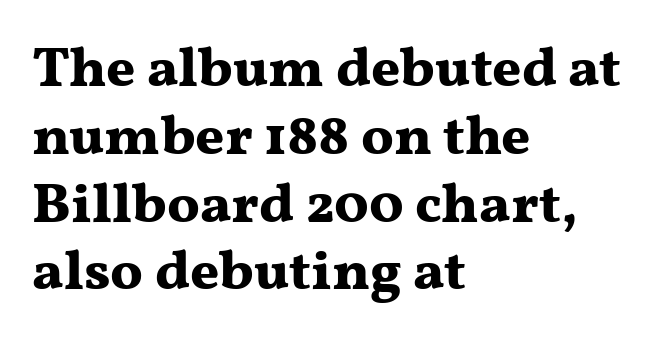
The image shows 56 px bold, wide serif type, upright; set left-aligned, line spacing 1.21x, normal letter spacing, not underlined; medium stroke contrast and a medium x-height.
